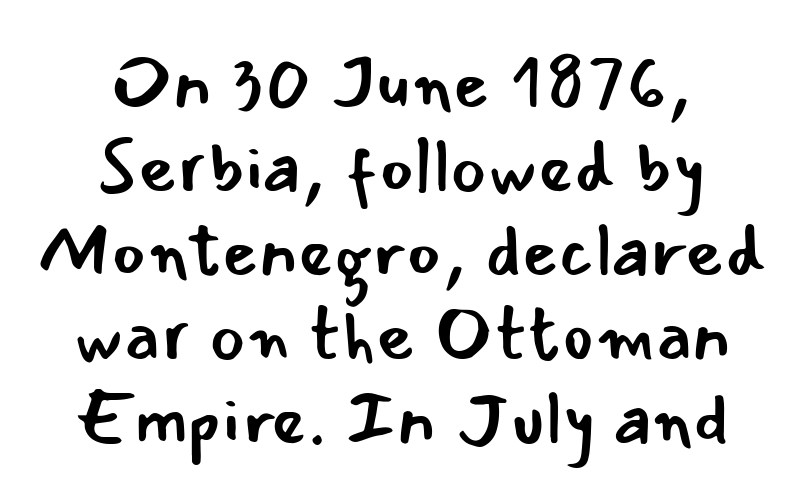
Q: Is the text bold? A: No.
Q: Is the text italic (slanted)? A: No, it is upright.
Q: Is the typeface a serif or a sans-serif typeface? A: Sans-serif.
Q: Is the text underlined? A: No.
Q: How is the paragraph aligned? A: Centered.
Q: Is the spacing between letters normal or unusually wide? A: Normal.
Q: Is the spacing between lines tight, normal or loose? A: Tight.
Q: Width (condensed, normal, or wide)? A: Normal.
Q: Stroke contrast? A: Low.
Q: x-height? A: Small.
Q: Monospaced? A: No.
